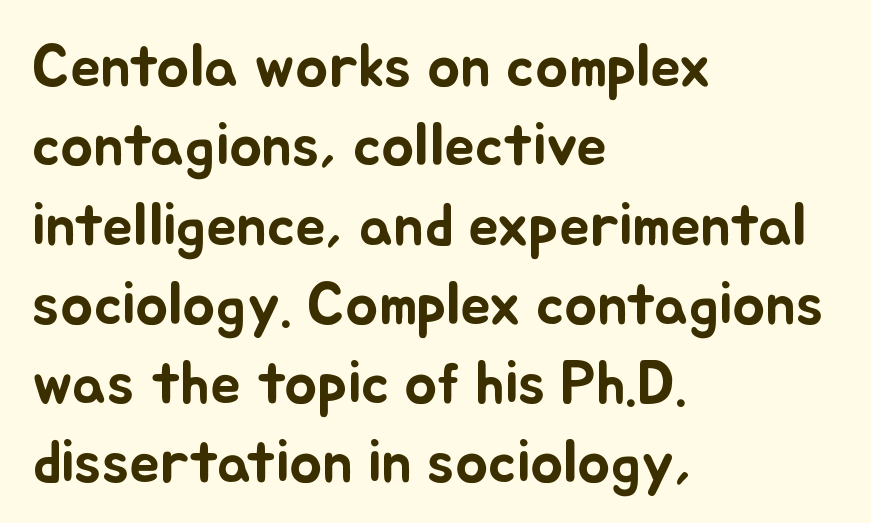
The image shows 61 px text type, upright; set left-aligned, normal line spacing (1.3x), normal letter spacing, not underlined; low stroke contrast and a small x-height.
